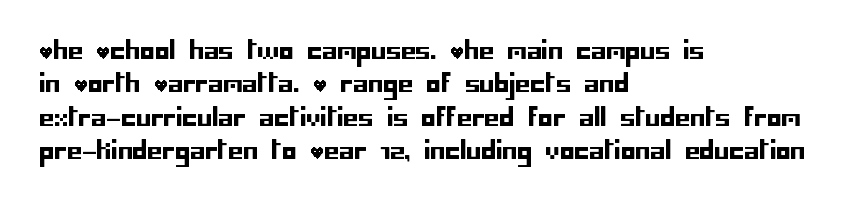
Q: Is the text italic (slanted)? A: No, it is upright.
Q: Is the text underlined? A: No.
Q: How is the paragraph aligned? A: Left-aligned.
Q: Is the spacing between letters normal or unusually wide? A: Normal.
Q: Is the spacing between lines tight, normal or loose? A: Normal.
